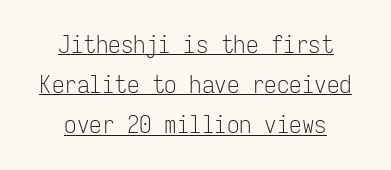
Rendered with straight, roman letterforms. Notice how descenders clear the ascenders below comfortably — that's standard leading. Tracking value appears to be zero — textbook default spacing. The weight would be labelled regular, book, light, or lighter still.
